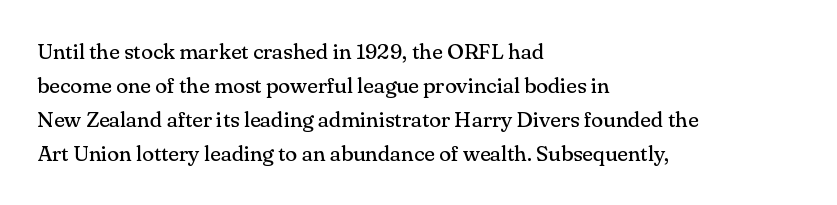
{"italic": "no", "bold": "no", "underline": "no", "align": "left", "line_spacing": "normal", "line_spacing_ratio": 1.55, "letter_spacing": "normal", "letter_spacing_em": 0.0, "glyph_px": 22}
